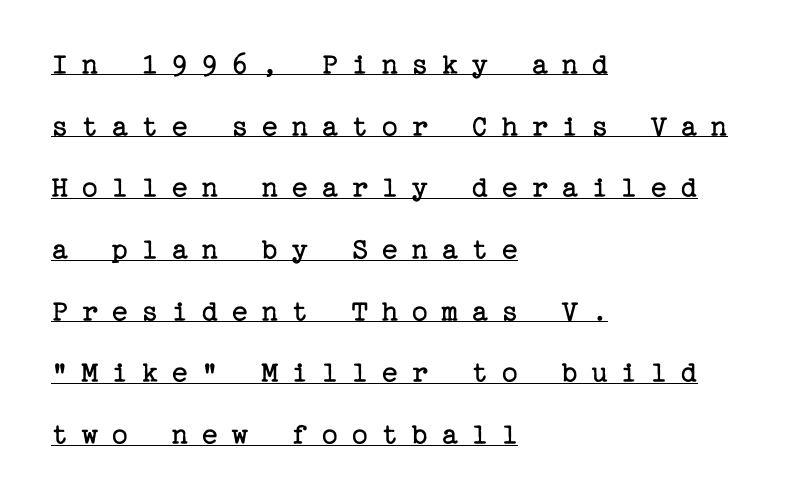
The image shows 31 px regular-weight serif type, upright; set left-aligned, loose line spacing (1.99x), unusually wide letter spacing (+0.42 em), underlined; low stroke contrast and a medium x-height.
